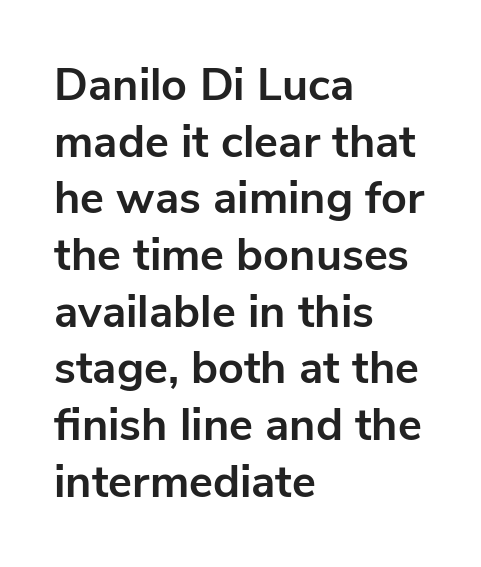
{"serif": "no", "italic": "no", "bold": "yes", "weight": "bold", "width": "normal", "stroke_contrast": "low", "x_height": "medium", "monospaced": "no", "underline": "no", "align": "left", "line_spacing": "normal", "line_spacing_ratio": 1.26, "letter_spacing": "normal", "letter_spacing_em": 0.0, "glyph_px": 45}
